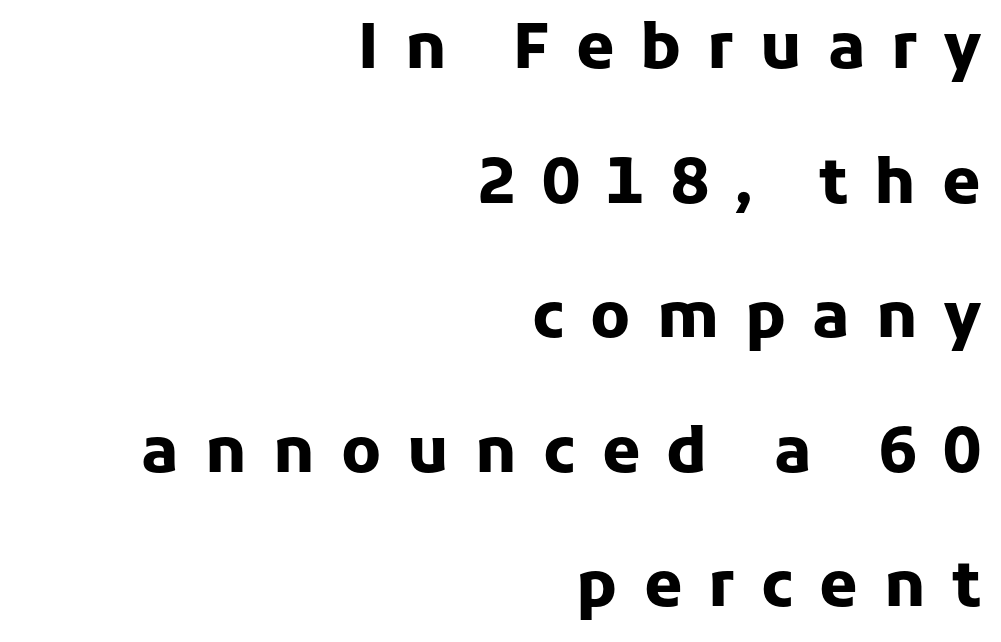
Q: Is the text bold? A: Yes.
Q: Is the text italic (slanted)? A: No, it is upright.
Q: Is the typeface a serif or a sans-serif typeface? A: Sans-serif.
Q: Is the text underlined? A: No.
Q: How is the paragraph aligned? A: Right-aligned.
Q: Is the spacing between letters normal or unusually wide? A: Unusually wide.
Q: Is the spacing between lines tight, normal or loose? A: Loose.
Q: Width (condensed, normal, or wide)? A: Normal.
Q: Stroke contrast? A: Low.
Q: x-height? A: Medium.
Q: Monospaced? A: No.
